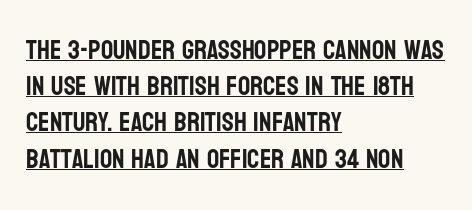
The image shows 27 px text type, upright; set left-aligned, normal line spacing (1.34x), normal letter spacing, underlined.
